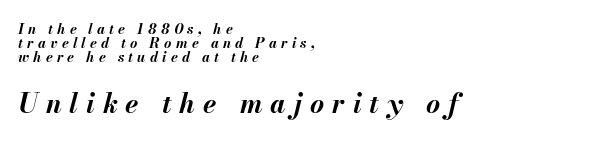
The image shows 27 px bold type, italic (leaning right); set left-aligned, tight line spacing (1.0x), unusually wide letter spacing (+0.3 em), not underlined; the second (bottom) block is 1.93x larger.
